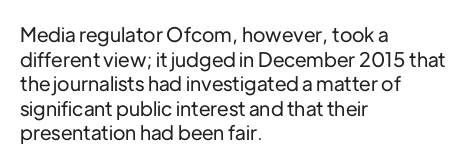
Q: Is the text italic (slanted)? A: No, it is upright.
Q: Is the text underlined? A: No.
Q: How is the paragraph aligned? A: Left-aligned.
Q: Is the spacing between letters normal or unusually wide? A: Normal.
